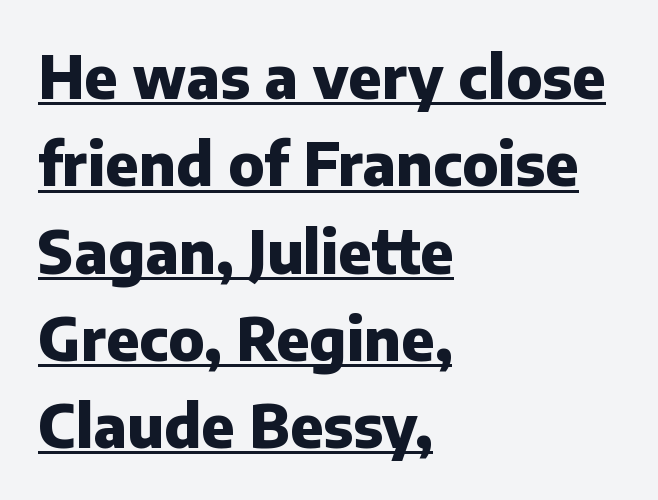
A typesetter would call this proportional, since set widths differ per character. Emphasis by weight is at full strength: bold. Leftover space on each line is placed entirely after the last word. Default kerning and tracking; the words read as compact shapes.
